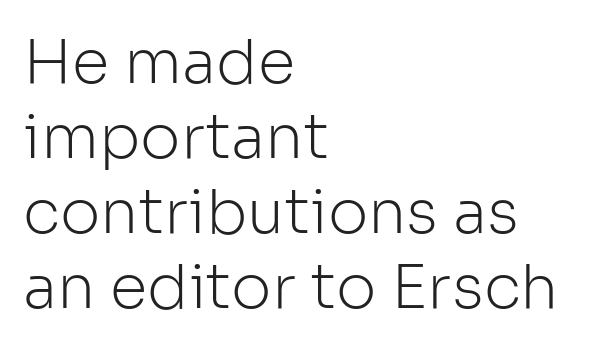
Q: Is the text bold? A: No.
Q: Is the text italic (slanted)? A: No, it is upright.
Q: Is the typeface a serif or a sans-serif typeface? A: Sans-serif.
Q: Is the text underlined? A: No.
Q: How is the paragraph aligned? A: Left-aligned.
Q: Is the spacing between letters normal or unusually wide? A: Normal.
Q: Width (condensed, normal, or wide)? A: Normal.
Q: Stroke contrast? A: Low.
Q: x-height? A: Medium.
Q: Monospaced? A: No.
